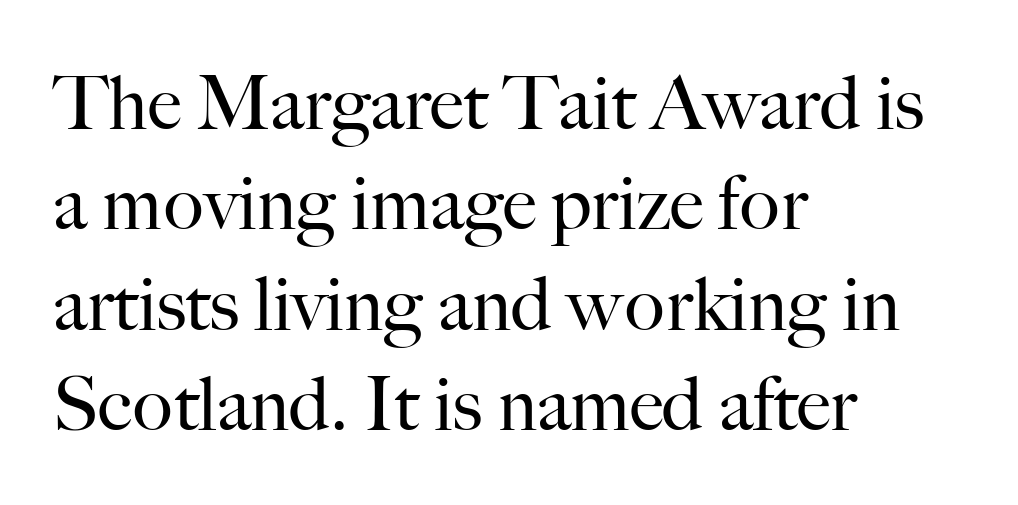
Q: Is the text bold? A: No.
Q: Is the text italic (slanted)? A: No, it is upright.
Q: Is the typeface a serif or a sans-serif typeface? A: Serif.
Q: Is the text underlined? A: No.
Q: How is the paragraph aligned? A: Left-aligned.
Q: Is the spacing between letters normal or unusually wide? A: Normal.
Q: Is the spacing between lines tight, normal or loose? A: Normal.
Q: Width (condensed, normal, or wide)? A: Normal.
Q: Stroke contrast? A: High.
Q: x-height? A: Small.
Q: Monospaced? A: No.
